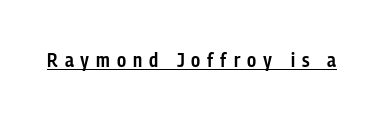
The image shows 20 px text type, upright; set unusually wide letter spacing (+0.35 em), underlined.
